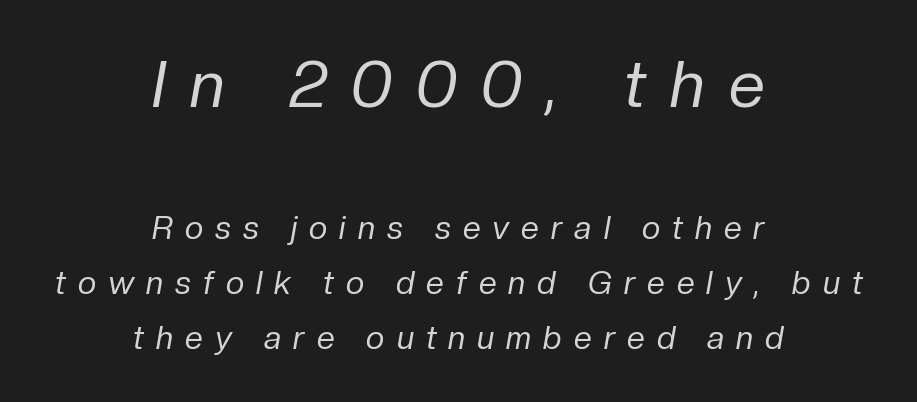
The image shows 65 px regular-weight type, italic (leaning right); set centered, line spacing 1.71x, unusually wide letter spacing (+0.38 em), not underlined; the first (top) block is 2.03x larger; low stroke contrast and a medium x-height.
